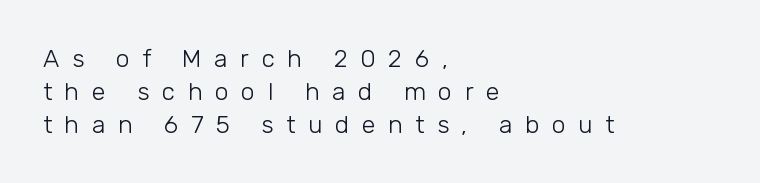
The image shows 25 px text type, upright; set left-aligned, normal line spacing (1.32x), unusually wide letter spacing (+0.5 em), not underlined.
